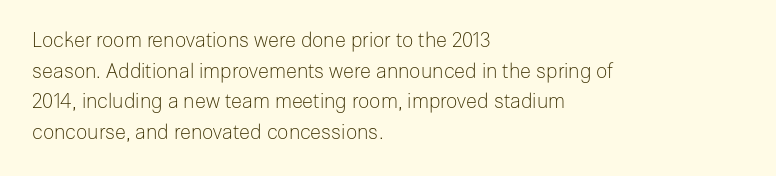
The image shows 20 px text type, upright; set left-aligned, normal line spacing (1.53x), normal letter spacing, not underlined.
